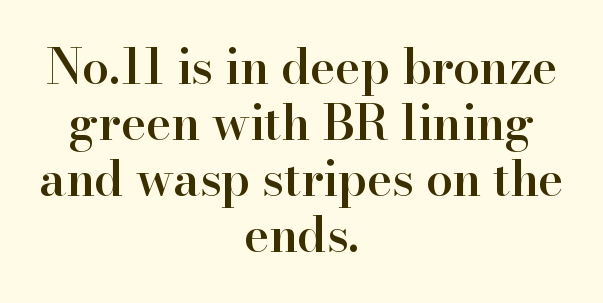
The image shows 48 px semibold serif type, upright; set centered, line spacing 1.17x, normal letter spacing, not underlined; high stroke contrast and a small x-height.
